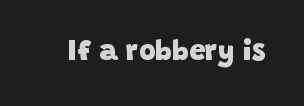
Q: Is the text bold? A: Yes.
Q: Is the typeface a serif or a sans-serif typeface? A: Sans-serif.
Q: Is the text underlined? A: No.
Q: Is the spacing between letters normal or unusually wide? A: Normal.
Q: Width (condensed, normal, or wide)? A: Normal.
Q: Stroke contrast? A: Low.
Q: x-height? A: Large.
Q: Monospaced? A: No.
